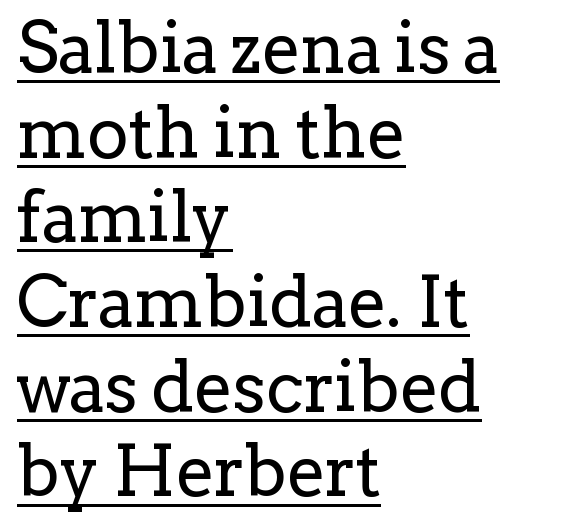
Nope, not italic — everything's standing straight. What decoration does the sample have? An underline. A classic flush-left, rag-right setting is used for this passage. Nobody touched the tracking dial on this one.
